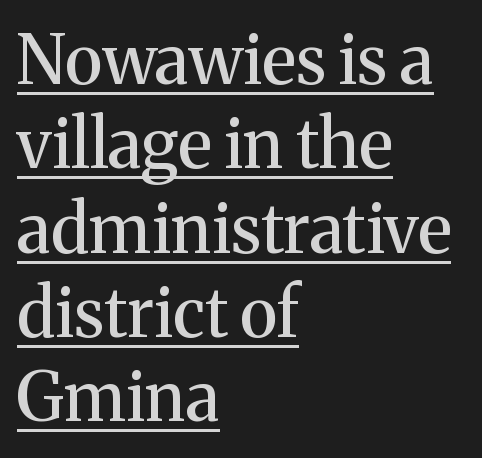
The image shows 68 px serif type, upright; set left-aligned, line spacing 1.24x, normal letter spacing, underlined; medium stroke contrast and a medium x-height.
